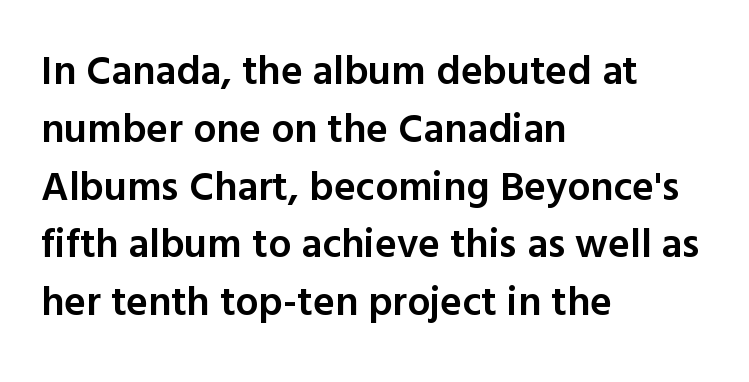
Typographically, this falls in the sans-serif category. The font is running at a semibold setting, under full bold. This sample is left-justified, so line endings fall wherever the words run out. Summary of vertical rhythm: regular, with standard interline spacing.
